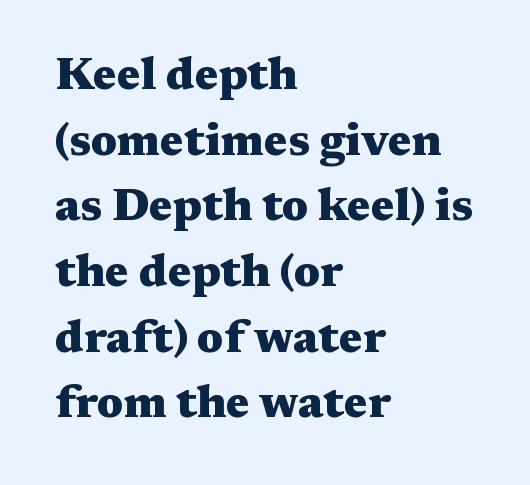
Q: Is the text bold? A: Yes.
Q: Is the text italic (slanted)? A: No, it is upright.
Q: Is the typeface a serif or a sans-serif typeface? A: Serif.
Q: Is the text underlined? A: No.
Q: How is the paragraph aligned? A: Left-aligned.
Q: Is the spacing between letters normal or unusually wide? A: Normal.
Q: Is the spacing between lines tight, normal or loose? A: Normal.
Q: Width (condensed, normal, or wide)? A: Wide.
Q: Stroke contrast? A: Medium.
Q: x-height? A: Medium.
Q: Monospaced? A: No.
